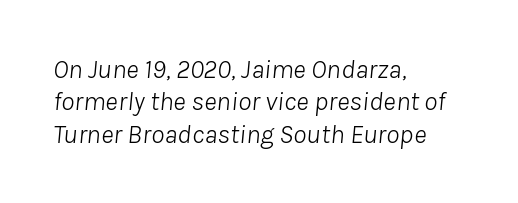
The image shows 27 px text type, italic (leaning right); set left-aligned, line spacing 1.2x, normal letter spacing, not underlined.
